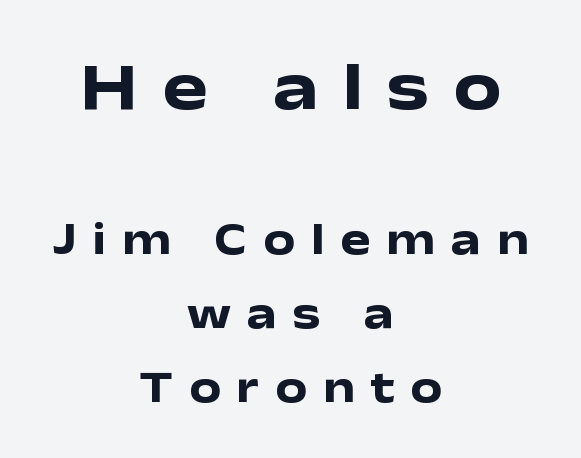
{"serif": "no", "italic": "no", "bold": "yes", "weight": "heavy", "width": "wide", "stroke_contrast": "low", "x_height": "medium", "monospaced": "no", "underline": "no", "align": "center", "line_spacing": "normal", "line_spacing_ratio": 1.64, "letter_spacing": "wide", "letter_spacing_em": 0.35, "larger_block": "first", "size_ratio": 1.51, "glyph_px": 68}
